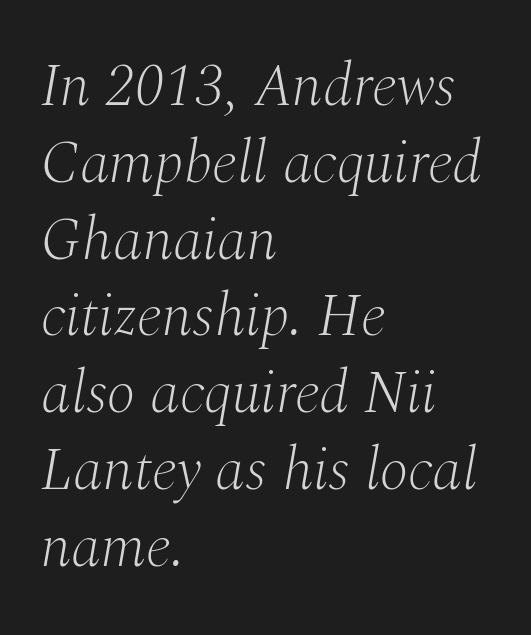
The image shows 60 px light serif type, italic (leaning right); set left-aligned, normal line spacing (1.28x), normal letter spacing, not underlined; medium stroke contrast and a medium x-height.
